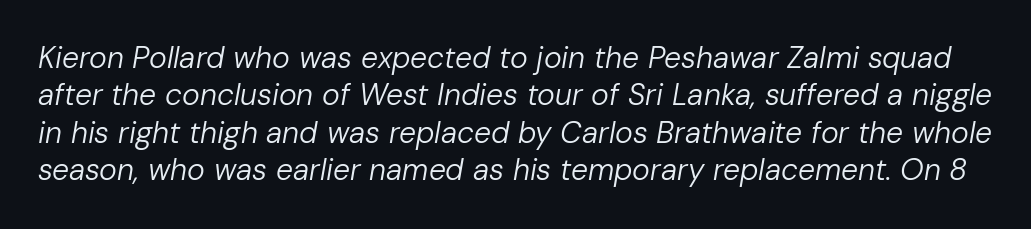
{"italic": "yes", "lean": "right", "slant_degrees": 10, "bold": "no", "weight": "regular", "width": "normal", "stroke_contrast": "low", "x_height": "medium", "monospaced": "no", "underline": "no", "line_spacing": "normal", "line_spacing_ratio": 1.25, "letter_spacing": "normal", "letter_spacing_em": 0.0, "glyph_px": 30}
